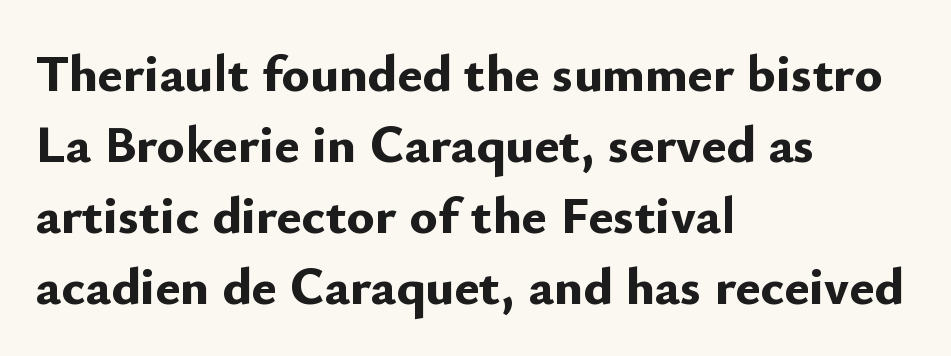
The image shows 53 px bold sans-serif type, upright; set left-aligned, normal line spacing (1.34x), normal letter spacing, not underlined; low stroke contrast and a small x-height.
